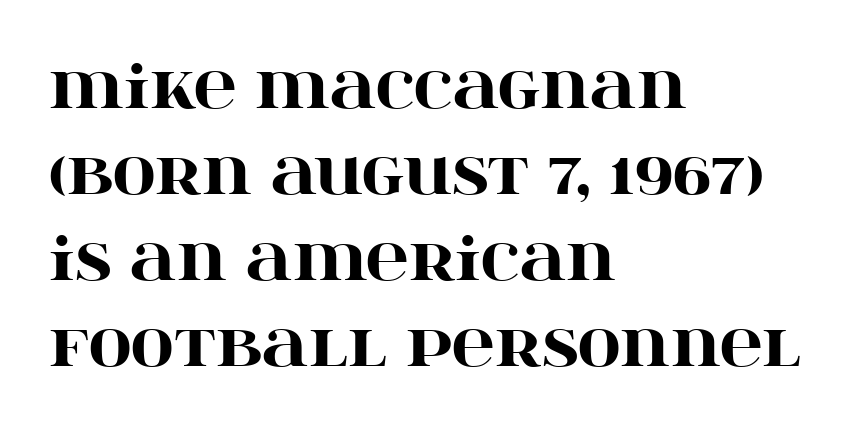
Q: Is the text bold? A: Yes.
Q: Is the text italic (slanted)? A: No, it is upright.
Q: Is the typeface a serif or a sans-serif typeface? A: Serif.
Q: Is the text underlined? A: No.
Q: How is the paragraph aligned? A: Left-aligned.
Q: Is the spacing between letters normal or unusually wide? A: Normal.
Q: Is the spacing between lines tight, normal or loose? A: Normal.
Q: Width (condensed, normal, or wide)? A: Wide.
Q: Stroke contrast? A: High.
Q: x-height? A: Large.
Q: Monospaced? A: No.
